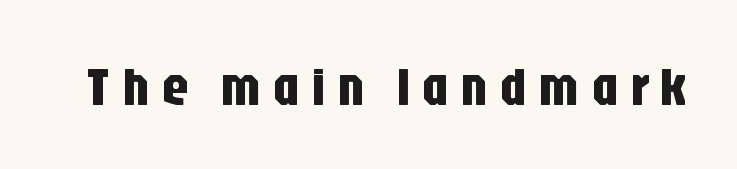
The image shows 55 px condensed sans-serif type, upright; set unusually wide letter spacing (+0.2 em), not underlined; low stroke contrast and a large x-height.
